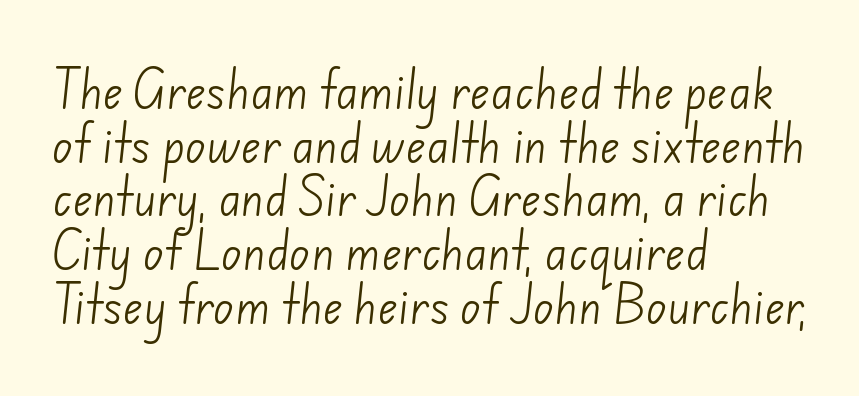
Q: Is the text bold? A: No.
Q: Is the typeface a serif or a sans-serif typeface? A: Sans-serif.
Q: Is the text underlined? A: No.
Q: How is the paragraph aligned? A: Left-aligned.
Q: Is the spacing between letters normal or unusually wide? A: Normal.
Q: Is the spacing between lines tight, normal or loose? A: Normal.
Q: Width (condensed, normal, or wide)? A: Normal.
Q: Stroke contrast? A: Low.
Q: x-height? A: Small.
Q: Monospaced? A: No.
